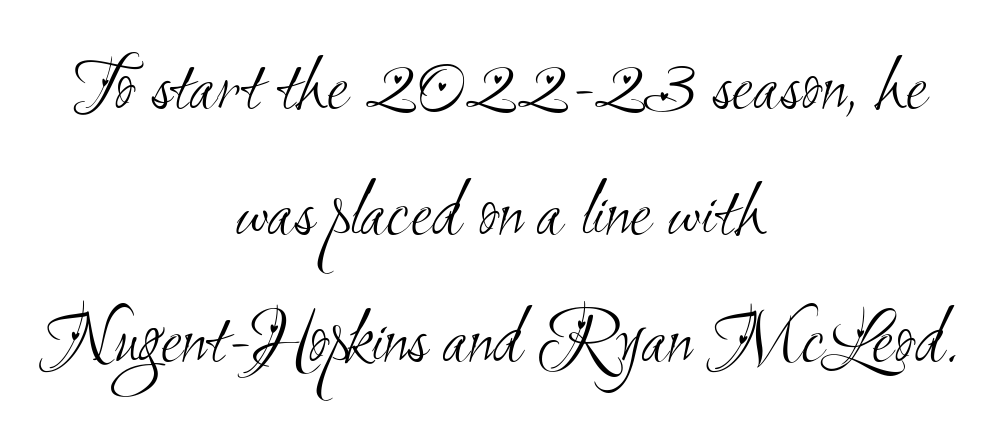
Descender tails drop into unmarked territory. Counters stay open thanks to moderate or lighter strokes. Successive baselines arrive at the customary interval. Is the block centered? Yes — each line is placed symmetrically about the middle. The face used here is a sans, in the tradition of grotesques and geometrics. Does extra space separate the letters? No, they use regular spacing.
